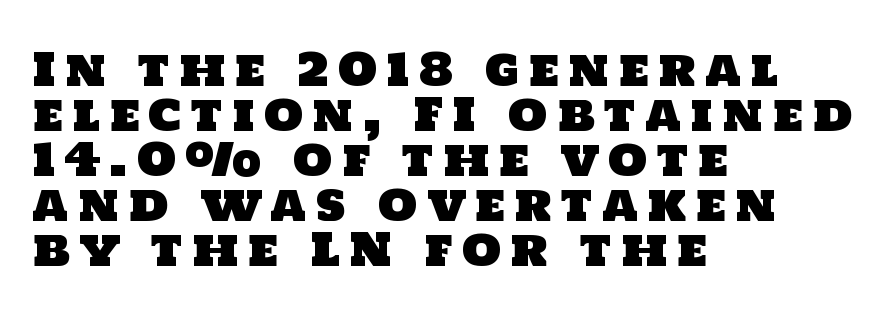
The image shows 45 px sans-serif type; set left-aligned, tight line spacing (1.0x), unusually wide letter spacing (+0.2 em), not underlined; low stroke contrast and a large x-height.
